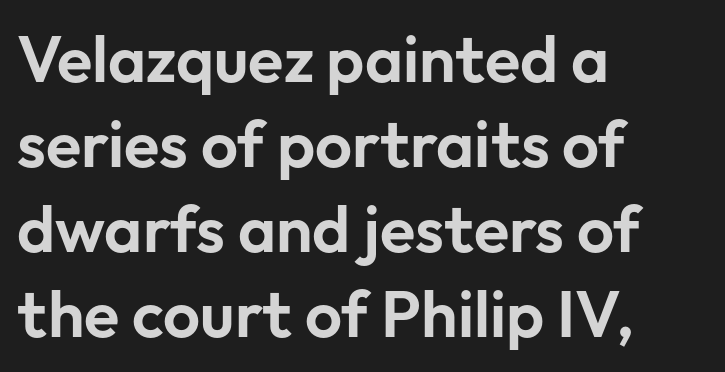
{"serif": "no", "italic": "no", "width": "normal", "stroke_contrast": "low", "x_height": "medium", "monospaced": "no", "underline": "no", "align": "left", "line_spacing": "normal", "line_spacing_ratio": 1.31, "letter_spacing": "normal", "letter_spacing_em": 0.0, "glyph_px": 65}
